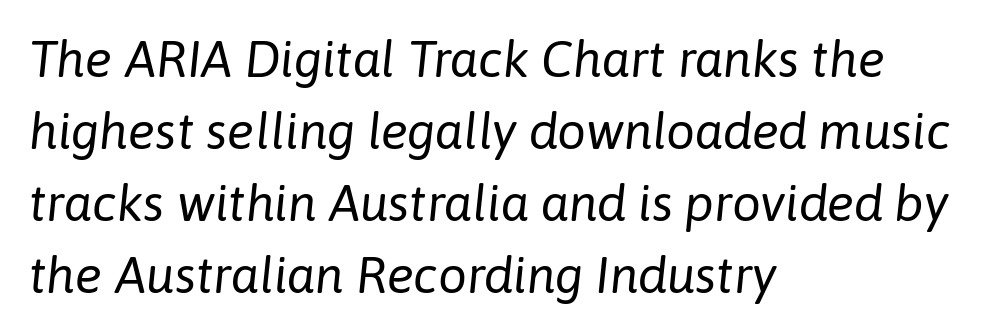
{"italic": "yes", "lean": "right", "slant_degrees": 6, "bold": "no", "weight": "regular", "width": "normal", "stroke_contrast": "low", "x_height": "medium", "monospaced": "no", "underline": "no", "align": "left", "line_spacing": "normal", "line_spacing_ratio": 1.41, "letter_spacing": "normal", "letter_spacing_em": 0.0, "glyph_px": 51}
